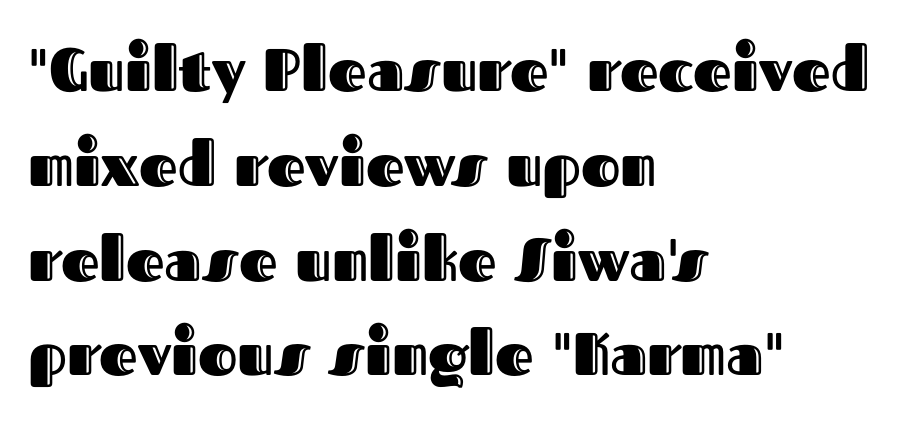
Q: Is the text italic (slanted)? A: No, it is upright.
Q: Is the text underlined? A: No.
Q: How is the paragraph aligned? A: Left-aligned.
Q: Is the spacing between letters normal or unusually wide? A: Normal.
Q: Is the spacing between lines tight, normal or loose? A: Normal.
Q: Width (condensed, normal, or wide)? A: Normal.
Q: x-height? A: Medium.
Q: Monospaced? A: No.
